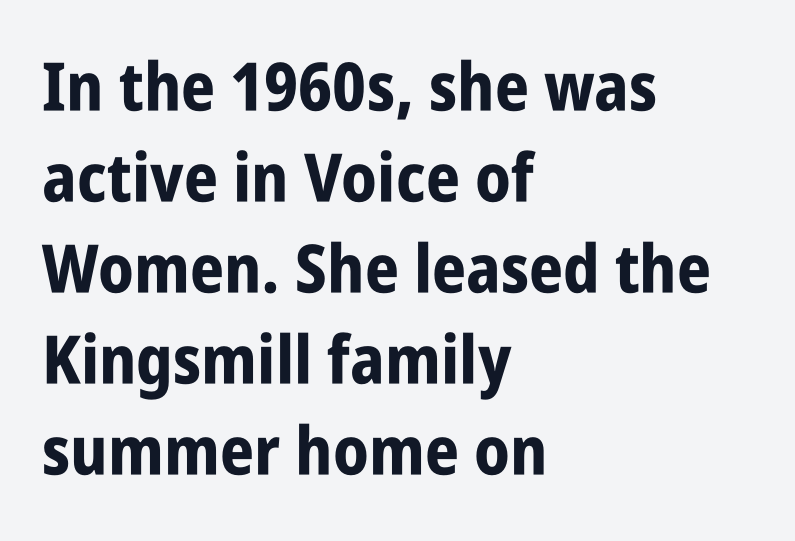
{"serif": "no", "italic": "no", "bold": "yes", "weight": "bold", "width": "condensed", "stroke_contrast": "low", "x_height": "large", "monospaced": "no", "underline": "no", "align": "left", "line_spacing": "normal", "line_spacing_ratio": 1.36, "letter_spacing": "normal", "letter_spacing_em": 0.0, "glyph_px": 67}
